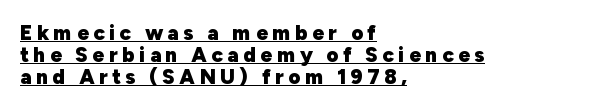
Q: Is the text bold? A: Yes.
Q: Is the text italic (slanted)? A: No, it is upright.
Q: Is the text underlined? A: Yes.
Q: How is the paragraph aligned? A: Left-aligned.
Q: Is the spacing between letters normal or unusually wide? A: Unusually wide.
Q: Is the spacing between lines tight, normal or loose? A: Tight.
